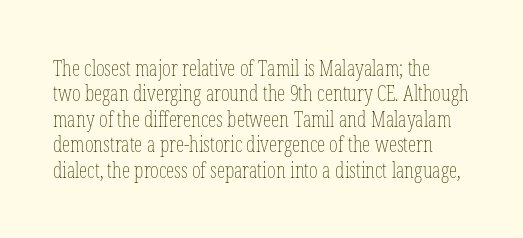
The image shows 21 px text type, upright; set line spacing 1.21x, normal letter spacing, not underlined.
